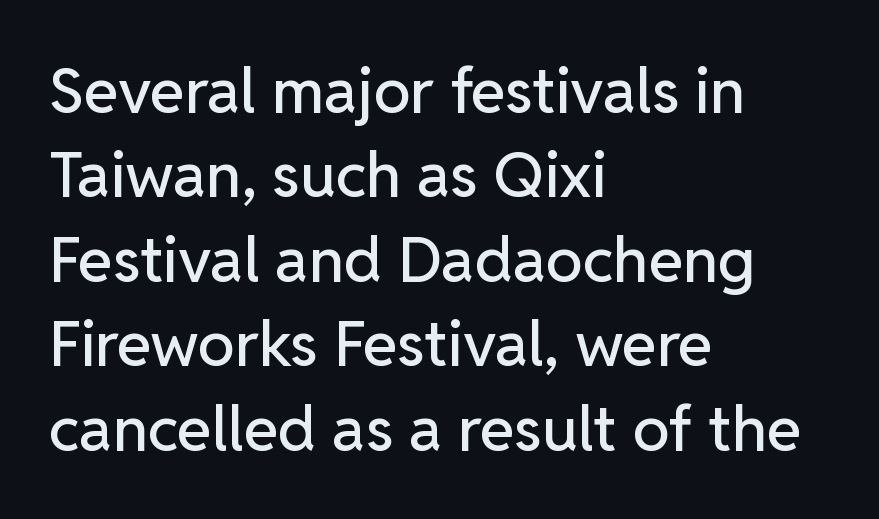
The image shows 63 px sans-serif type, upright; set left-aligned, normal line spacing (1.34x), normal letter spacing, not underlined; low stroke contrast and a medium x-height.
